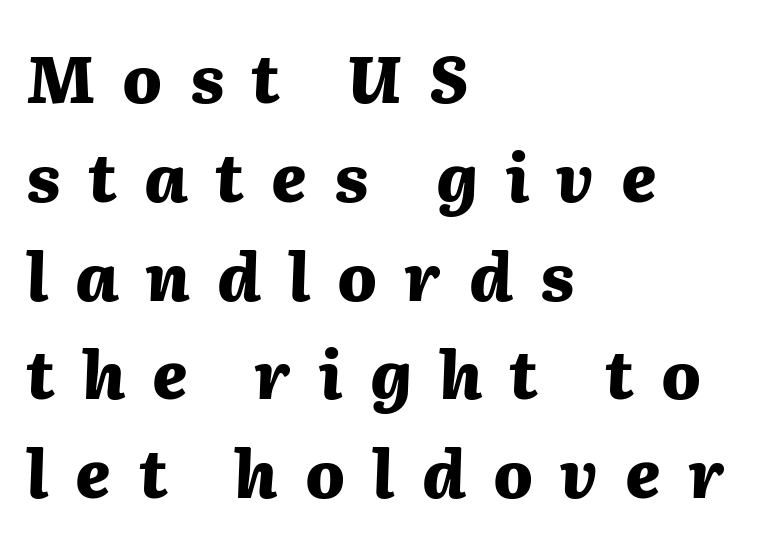
The image shows 65 px heavy type, italic (leaning right); set left-aligned, normal line spacing (1.52x), unusually wide letter spacing (+0.42 em), not underlined; medium stroke contrast and a medium x-height.
